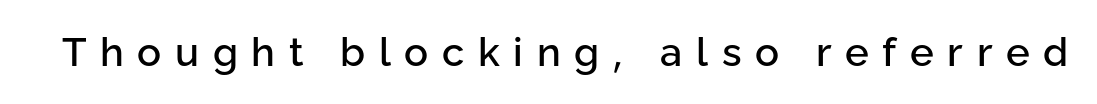
{"serif": "no", "italic": "no", "width": "normal", "stroke_contrast": "low", "x_height": "medium", "monospaced": "no", "underline": "no", "letter_spacing": "wide", "letter_spacing_em": 0.34, "glyph_px": 40}
